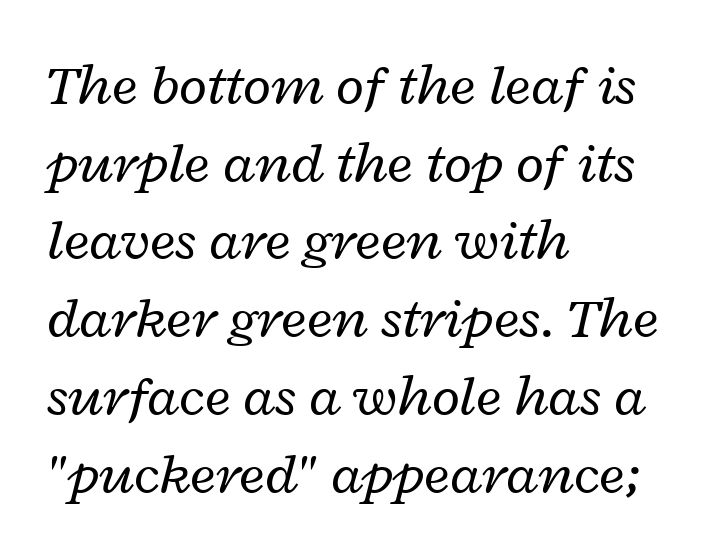
Q: Is the text bold? A: No.
Q: Is the text italic (slanted)? A: Yes, it leans right by about 12 degrees.
Q: Is the text underlined? A: No.
Q: How is the paragraph aligned? A: Left-aligned.
Q: Is the spacing between letters normal or unusually wide? A: Normal.
Q: Is the spacing between lines tight, normal or loose? A: Normal.
Q: Width (condensed, normal, or wide)? A: Wide.
Q: Stroke contrast? A: Low.
Q: x-height? A: Medium.
Q: Monospaced? A: No.
